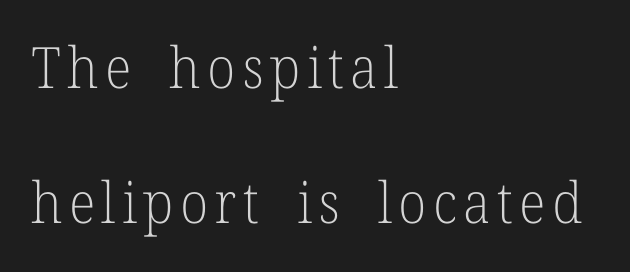
Q: Is the text bold? A: No.
Q: Is the text italic (slanted)? A: No, it is upright.
Q: Is the typeface a serif or a sans-serif typeface? A: Serif.
Q: Is the text underlined? A: No.
Q: How is the paragraph aligned? A: Left-aligned.
Q: Is the spacing between lines tight, normal or loose? A: Loose.
Q: Width (condensed, normal, or wide)? A: Normal.
Q: Stroke contrast? A: Low.
Q: x-height? A: Medium.
Q: Monospaced? A: No.
